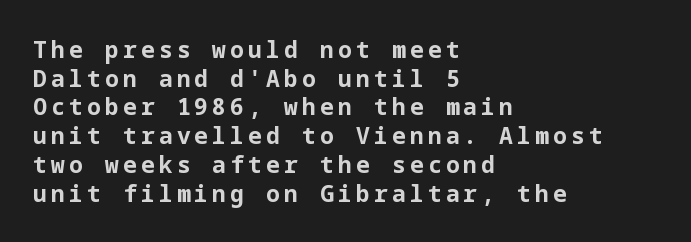
{"italic": "no", "bold": "yes", "underline": "no", "align": "left", "line_spacing": "normal", "line_spacing_ratio": 1.25, "glyph_px": 23}
